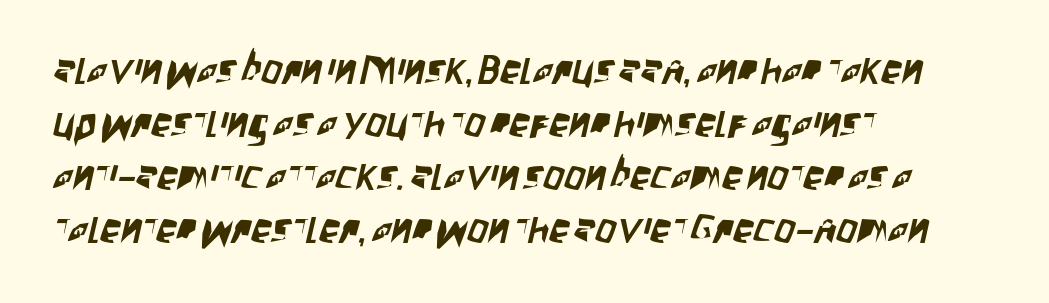
The image shows 41 px condensed sans-serif type; set left-aligned, normal line spacing (1.29x), normal letter spacing, not underlined; low stroke contrast and a large x-height.
